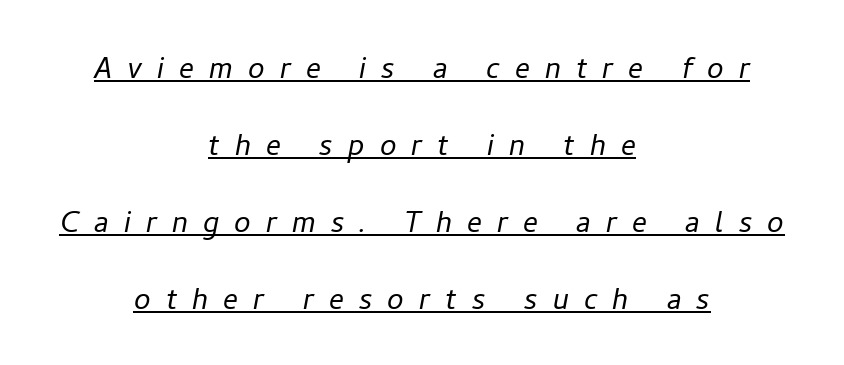
{"italic": "yes", "lean": "right", "slant_degrees": 11, "bold": "no", "weight": "light", "width": "normal", "stroke_contrast": "low", "x_height": "medium", "monospaced": "no", "underline": "yes", "align": "center", "line_spacing": "loose", "line_spacing_ratio": 2.08, "letter_spacing": "wide", "letter_spacing_em": 0.41, "glyph_px": 37}
